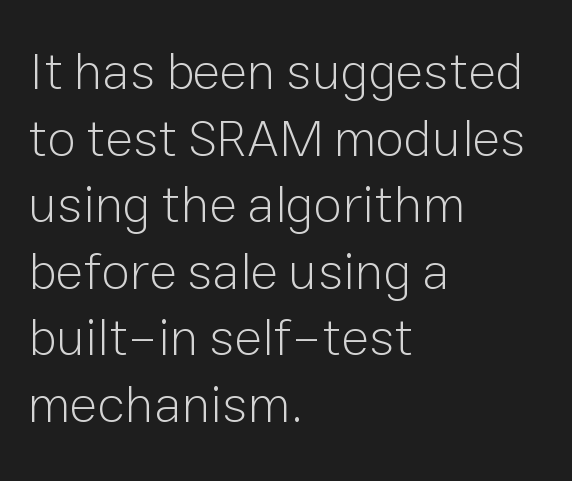
This sample uses a sans-serif face. Just letters on the line, the space beneath them empty. Here the designer chose a conventional face with non-uniform glyph widths. Observe the ordinary spacing: letters are neighbours, not strangers. This is roman type, the default non-slanted kind. Honestly, the row spacing looks completely unremarkable.
